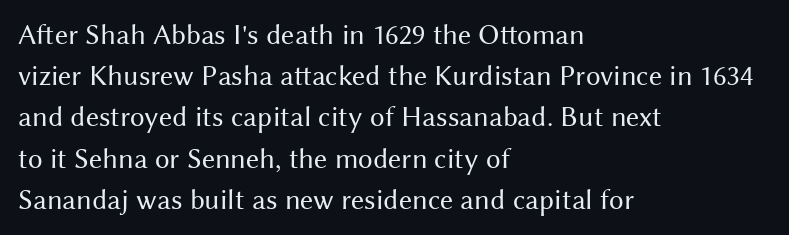
The image shows 29 px regular-weight sans-serif type, upright; set left-aligned, normal line spacing (1.42x), normal letter spacing, not underlined; medium stroke contrast and a medium x-height.
